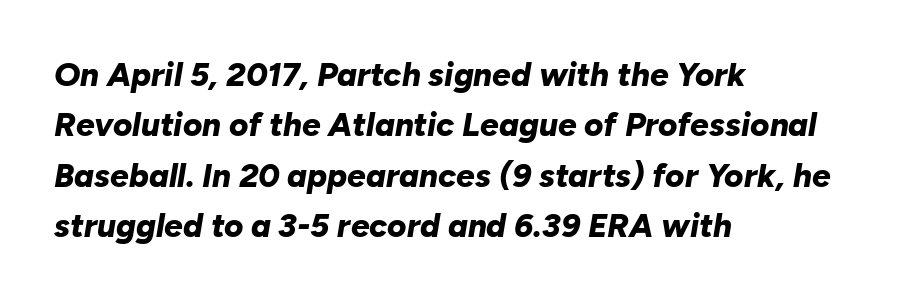
The paragraph shown leans on its left margin. Line spacing here is normal. Slanted lettering throughout. Observe the ordinary spacing: letters are neighbours, not strangers. Strokes here are thick enough to call this a true bold. The passage shown is typed in a proportional face where columns would drift.
